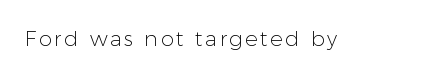
Nope, not italic — everything's standing straight. Weight: regular or lighter. This rendering features lettering with no underline.
